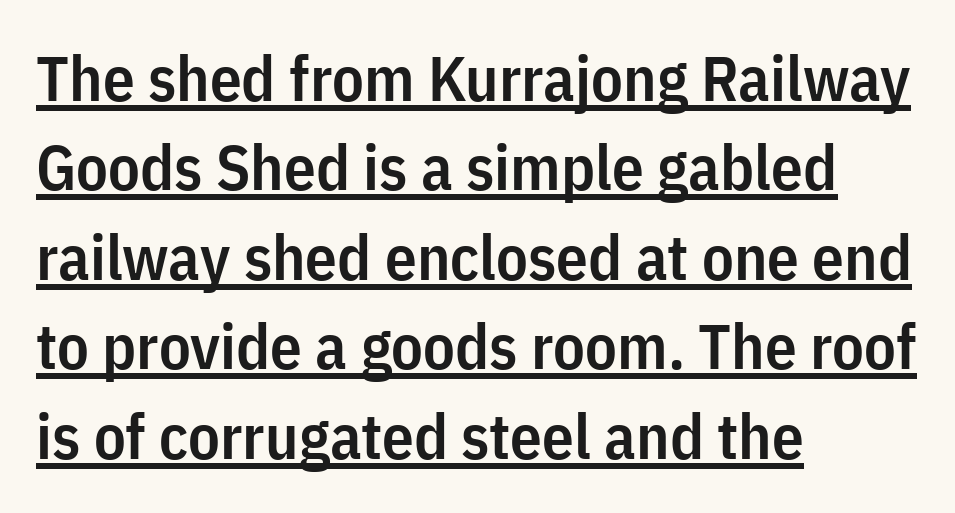
Q: Is the text bold? A: Semi-bold.
Q: Is the text italic (slanted)? A: No, it is upright.
Q: Is the typeface a serif or a sans-serif typeface? A: Sans-serif.
Q: Is the text underlined? A: Yes.
Q: How is the paragraph aligned? A: Left-aligned.
Q: Is the spacing between letters normal or unusually wide? A: Normal.
Q: Is the spacing between lines tight, normal or loose? A: Normal.
Q: Width (condensed, normal, or wide)? A: Condensed.
Q: Stroke contrast? A: Low.
Q: x-height? A: Medium.
Q: Monospaced? A: No.
